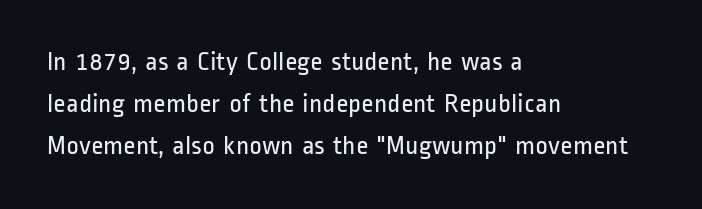
The image shows 27 px text type, upright; set left-aligned, normal line spacing (1.56x), normal letter spacing, not underlined.
